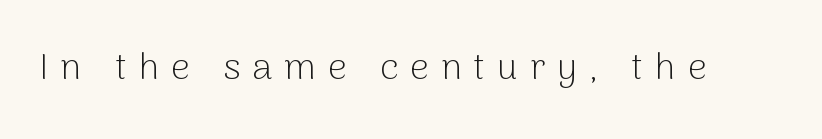
Q: Is the text bold? A: No.
Q: Is the text italic (slanted)? A: No, it is upright.
Q: Is the typeface a serif or a sans-serif typeface? A: Sans-serif.
Q: Is the text underlined? A: No.
Q: Is the spacing between letters normal or unusually wide? A: Unusually wide.
Q: Width (condensed, normal, or wide)? A: Normal.
Q: Stroke contrast? A: Low.
Q: x-height? A: Medium.
Q: Monospaced? A: No.
